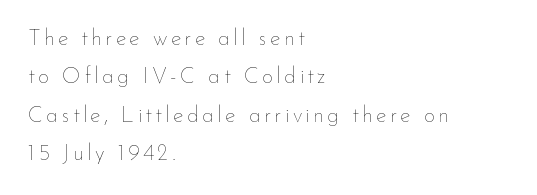
Q: Is the text bold? A: No.
Q: Is the text italic (slanted)? A: No, it is upright.
Q: Is the text underlined? A: No.
Q: How is the paragraph aligned? A: Left-aligned.
